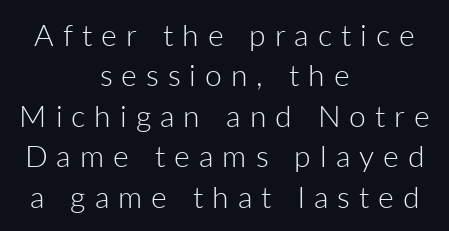
Quick note: not italic, upright. Stem width sits at or under what a default text font uses. Look at the bottom of the vertical strokes: they stop flat, with no serifs. Characters follow at a spacing far wider than the type designer built in. Typeset on center — no edge is straight.
